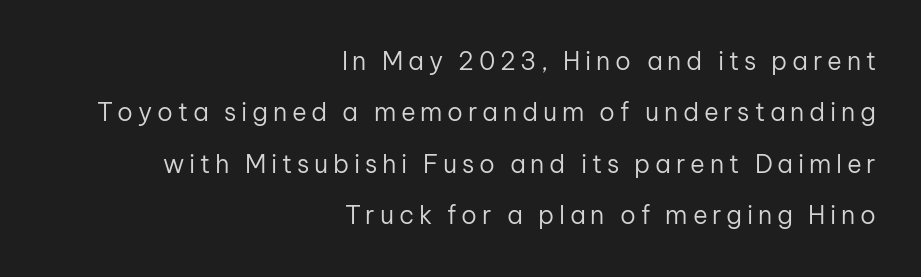
{"italic": "no", "bold": "no", "underline": "no", "align": "right", "line_spacing": "loose", "line_spacing_ratio": 2.06, "glyph_px": 25}
